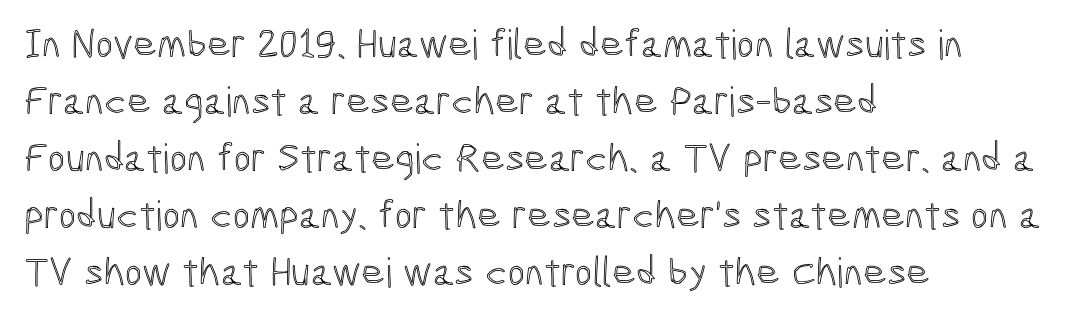
The image shows 41 px condensed type, upright; set left-aligned, normal line spacing (1.39x), normal letter spacing, not underlined; a medium x-height.
